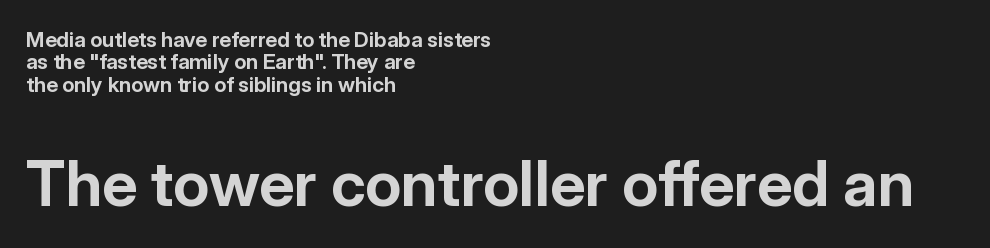
Q: Is the text bold? A: Yes.
Q: Is the text italic (slanted)? A: No, it is upright.
Q: Is the typeface a serif or a sans-serif typeface? A: Sans-serif.
Q: Is the text underlined? A: No.
Q: How is the paragraph aligned? A: Left-aligned.
Q: Is the spacing between letters normal or unusually wide? A: Normal.
Q: Is the spacing between lines tight, normal or loose? A: Tight.
Q: Which block of text is set in a larger size, the first (top) or the second (bottom)? A: The second (bottom) one.
Q: Width (condensed, normal, or wide)? A: Normal.
Q: Stroke contrast? A: Low.
Q: x-height? A: Medium.
Q: Monospaced? A: No.
